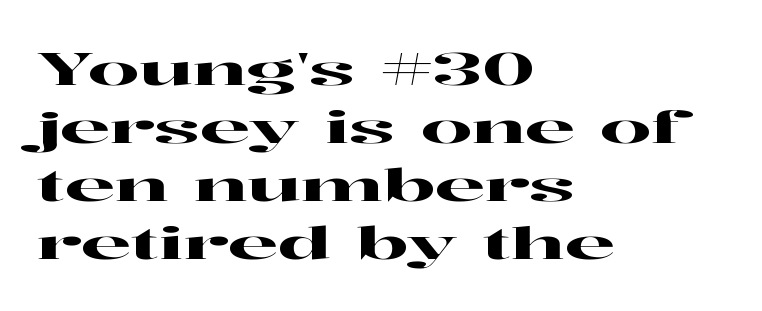
The image shows 45 px wide serif type, upright; set left-aligned, normal line spacing (1.29x), normal letter spacing, not underlined; high stroke contrast and a medium x-height.
